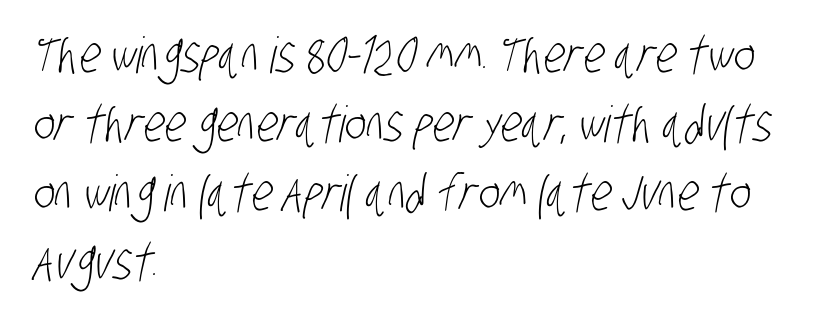
{"serif": "no", "bold": "no", "weight": "light", "width": "condensed", "stroke_contrast": "low", "x_height": "large", "monospaced": "no", "underline": "no", "align": "left", "line_spacing": "normal", "line_spacing_ratio": 1.38, "letter_spacing": "normal", "letter_spacing_em": 0.0, "glyph_px": 50}
